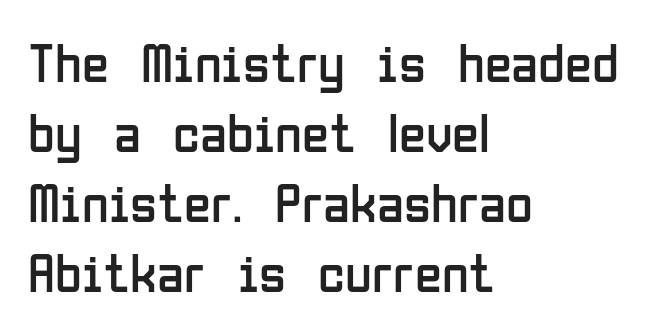
The image shows 55 px regular-weight, condensed sans-serif type, upright; set left-aligned, normal line spacing (1.27x), normal letter spacing, not underlined; low stroke contrast and a medium x-height.
